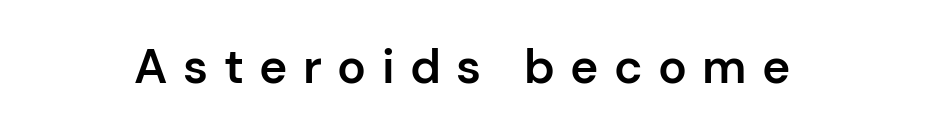
The image shows 48 px semibold sans-serif type, upright; set unusually wide letter spacing (+0.32 em), not underlined; low stroke contrast and a medium x-height.
